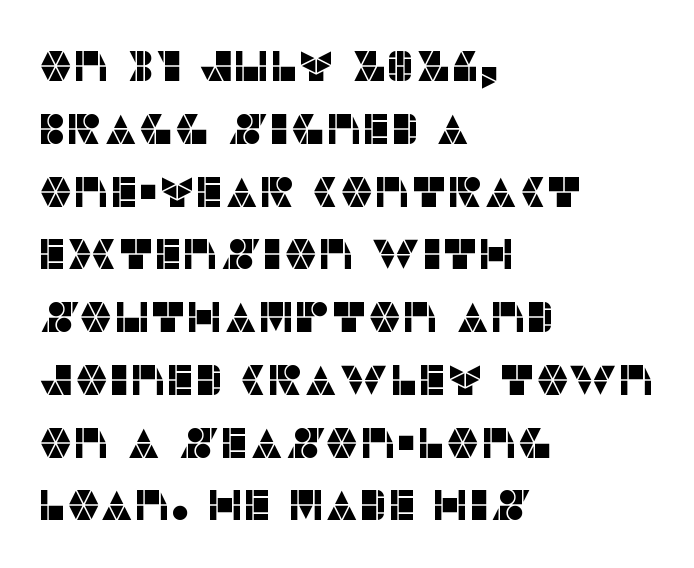
Q: Is the text italic (slanted)? A: No, it is upright.
Q: Is the typeface a serif or a sans-serif typeface? A: Sans-serif.
Q: Is the text underlined? A: No.
Q: How is the paragraph aligned? A: Left-aligned.
Q: Is the spacing between letters normal or unusually wide? A: Normal.
Q: Is the spacing between lines tight, normal or loose? A: Normal.
Q: Width (condensed, normal, or wide)? A: Normal.
Q: Stroke contrast? A: Low.
Q: x-height? A: Large.
Q: Monospaced? A: No.
